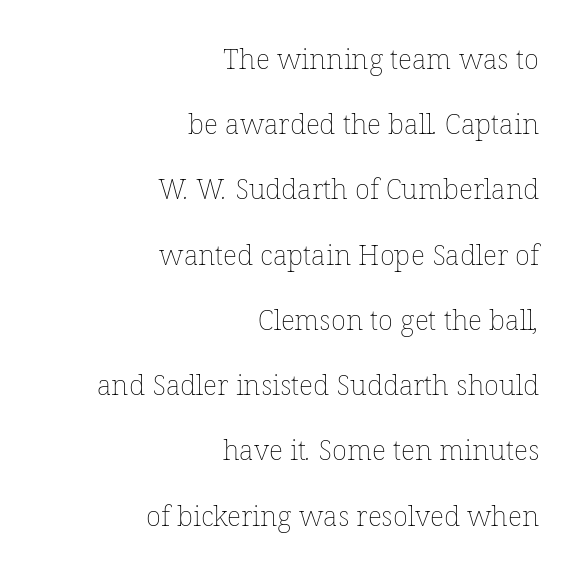
The image shows 28 px thin type; set right-aligned, loose line spacing (2.33x), normal letter spacing, not underlined; low stroke contrast and a medium x-height.
